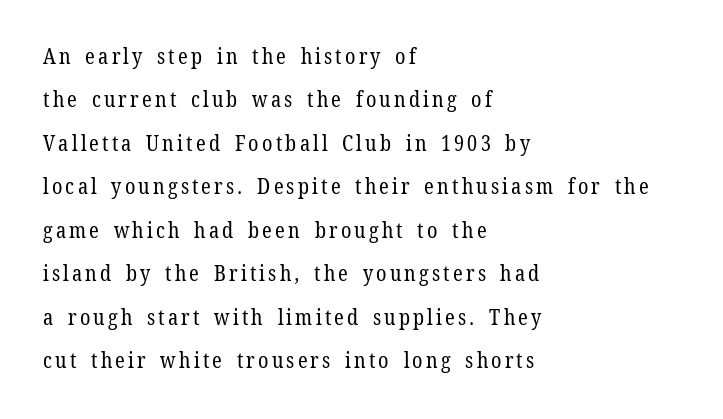
{"italic": "no", "bold": "no", "underline": "no", "align": "left", "line_spacing": "loose", "line_spacing_ratio": 2.07, "glyph_px": 21}
